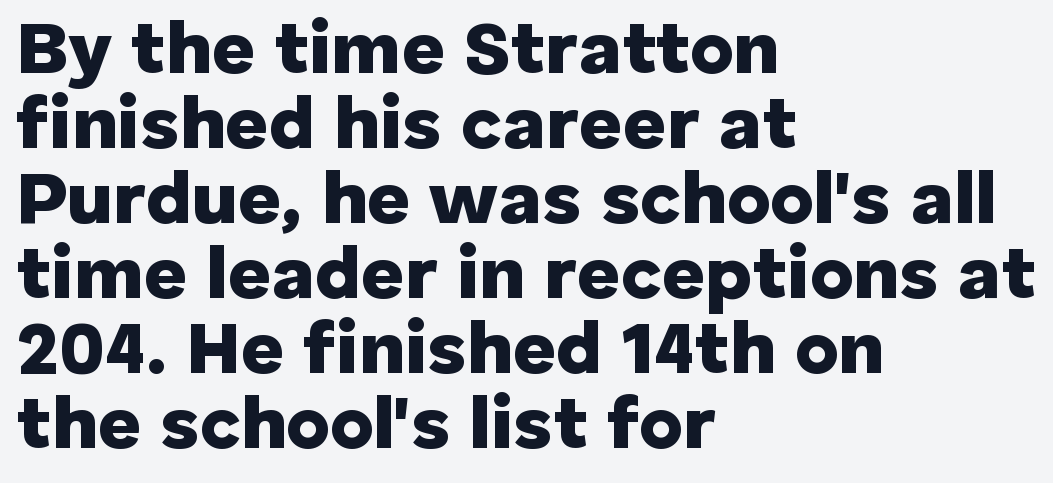
{"serif": "no", "italic": "no", "bold": "yes", "weight": "heavy", "width": "normal", "stroke_contrast": "low", "x_height": "medium", "monospaced": "no", "underline": "no", "align": "left", "line_spacing": "tight", "line_spacing_ratio": 1.0, "letter_spacing": "normal", "letter_spacing_em": 0.0, "glyph_px": 75}
